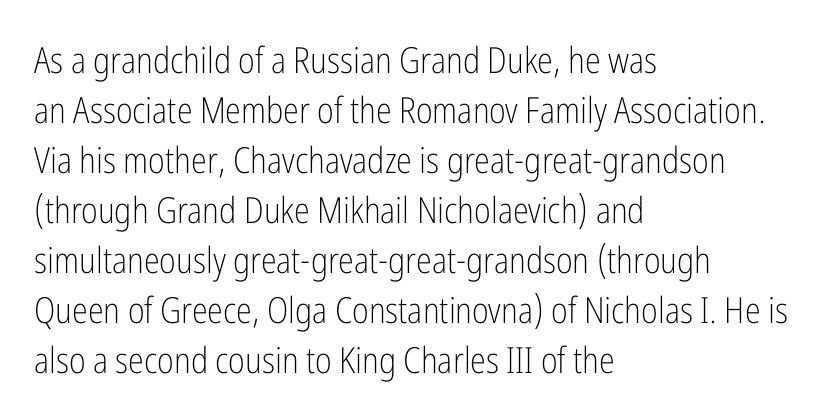
The image shows 36 px light, condensed sans-serif type, upright; set left-aligned, normal line spacing (1.39x), normal letter spacing, not underlined; low stroke contrast and a medium x-height.
